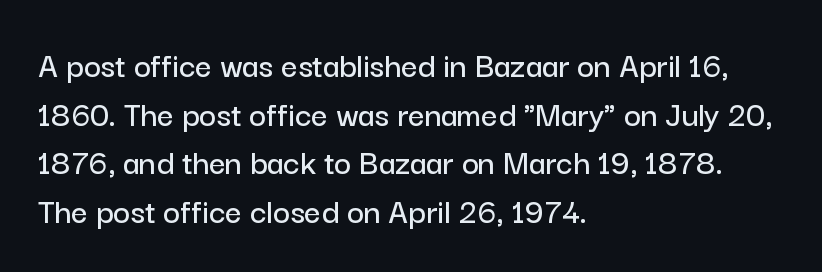
The image shows 36 px sans-serif type, upright; set left-aligned, normal line spacing (1.35x), normal letter spacing, not underlined; low stroke contrast and a medium x-height.
